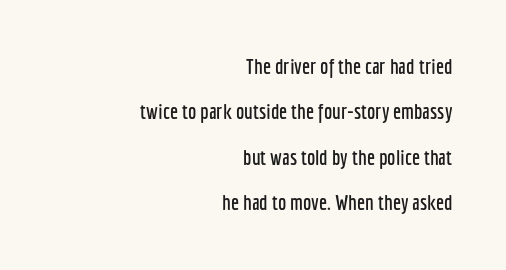
Q: Is the text italic (slanted)? A: No, it is upright.
Q: Is the text underlined? A: No.
Q: How is the paragraph aligned? A: Right-aligned.
Q: Is the spacing between letters normal or unusually wide? A: Normal.
Q: Is the spacing between lines tight, normal or loose? A: Loose.
